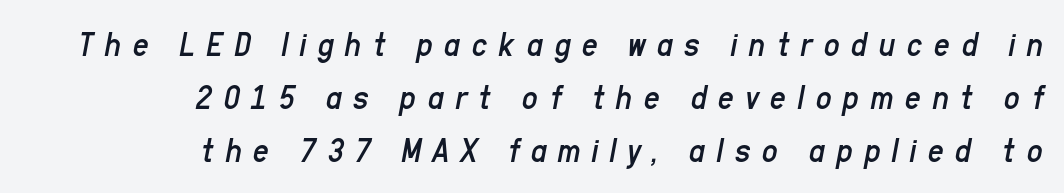
Italic: yes, the glyphs are oblique. Leftover space on each line is placed entirely before the opening word. The font sits on the lighter half of the weight spectrum, regular included. The letters are spread apart with noticeably loose tracking. Vertically, the passage feels balanced, rows spaced as you'd expect. Is this a fixed-width face? No — the glyphs have proportional, varying widths.
